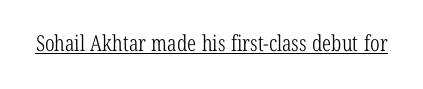
The image shows 22 px text type; set normal letter spacing, underlined.
